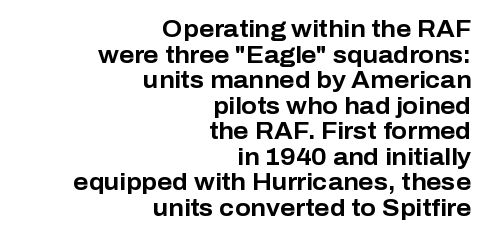
Q: Is the text bold? A: Yes.
Q: Is the text italic (slanted)? A: No, it is upright.
Q: Is the text underlined? A: No.
Q: How is the paragraph aligned? A: Right-aligned.
Q: Is the spacing between letters normal or unusually wide? A: Normal.
Q: Is the spacing between lines tight, normal or loose? A: Tight.
